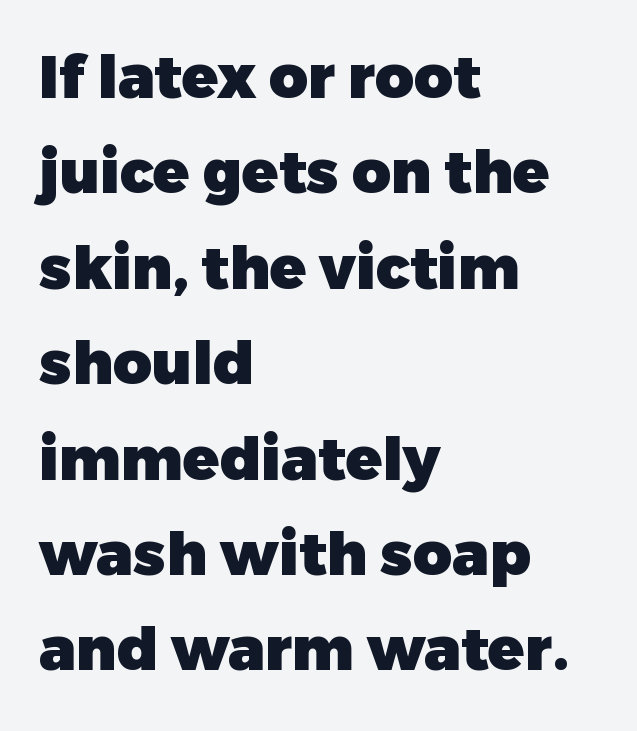
The typesetting leans heavy: a genuine bold. Every character sits straight up, as roman type does. The glyphs are unaccompanied by any horizontal stroke below them. A typesetter would call this zero additional tracking. Spacing verdict: proportional, widths tailored to each character. Notice how descenders clear the ascenders below comfortably — that's standard leading.
